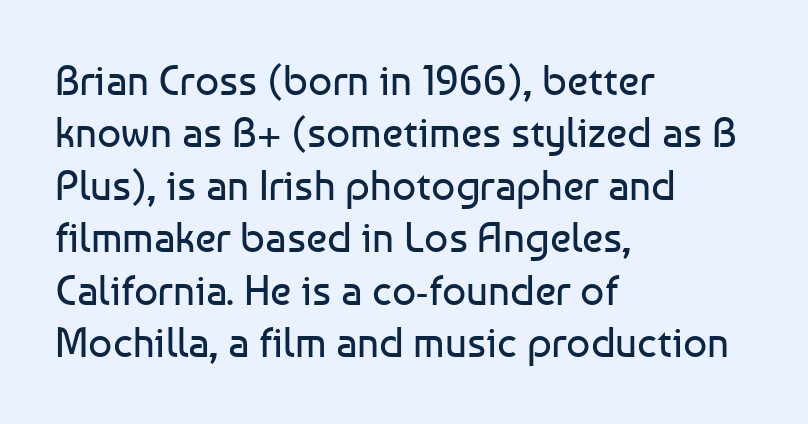
Unmarked baselines from the first word to the last. The face used here is proportionally spaced, like ordinary book or web type. Whoever set this chose a conventional vertical rhythm. Nothing unusual about the tracking: characters are spaced as the font intends. Ordinary non-slanted type is in use. Look at the bottom of the vertical strokes: they stop flat, with no serifs.
